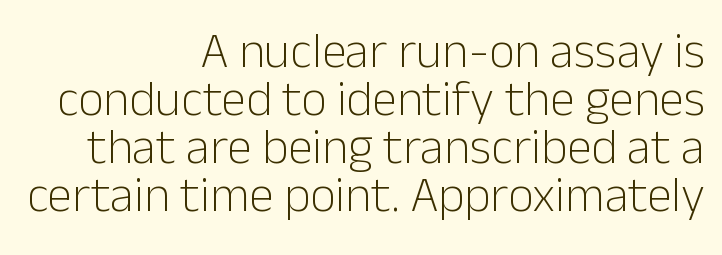
Vertical strokes here are truly vertical. You could call the tracking neutral — neither tight nor loose. Cramped leading. The rendering uses natural spacing where letterforms have individual widths.
